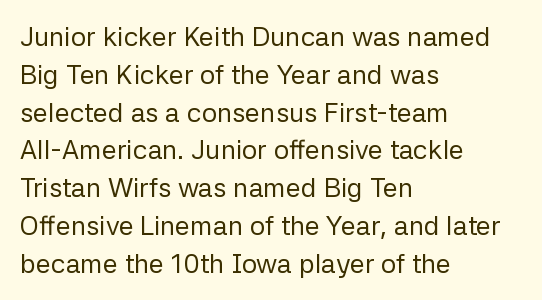
The image shows 27 px text type, upright; set left-aligned, normal line spacing (1.4x), normal letter spacing, not underlined.
